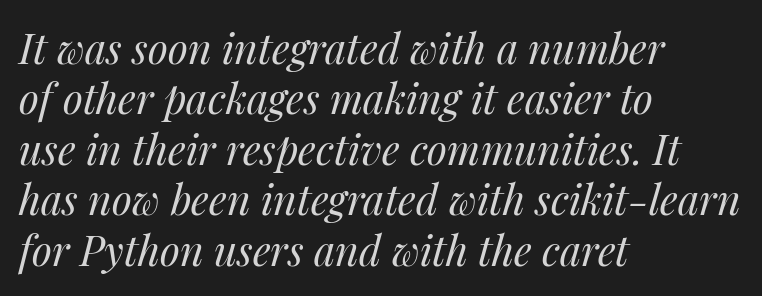
The image shows 41 px regular-weight type, italic (leaning right); set left-aligned, line spacing 1.23x, normal letter spacing, not underlined; medium stroke contrast and a medium x-height.
